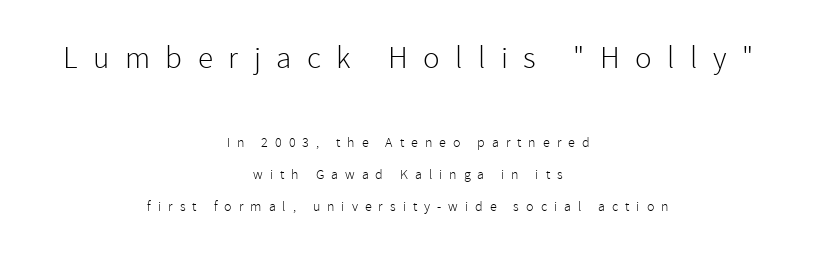
Every row of glyphs is offset so its center matches the block's center. Honestly, there is no underline to notice here at all. Caption: expanded tracking, letters set apart. This is the regular roman posture of the typeface.
